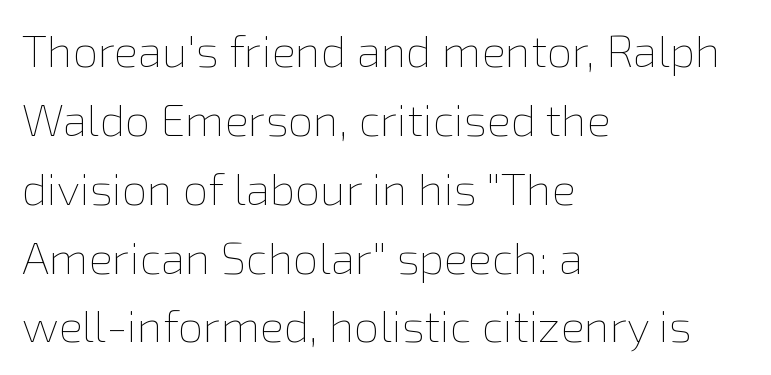
{"italic": "no", "bold": "no", "weight": "thin", "width": "normal", "x_height": "medium", "monospaced": "no", "underline": "no", "align": "left", "line_spacing": "normal", "line_spacing_ratio": 1.53, "letter_spacing": "normal", "letter_spacing_em": 0.0, "glyph_px": 45}
